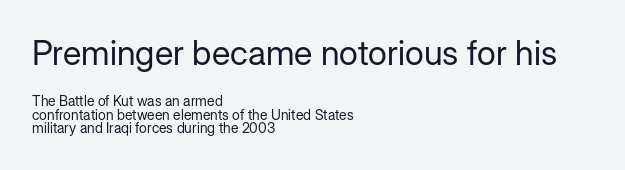
Q: Is the text bold? A: No.
Q: Is the text italic (slanted)? A: No, it is upright.
Q: Is the typeface a serif or a sans-serif typeface? A: Sans-serif.
Q: Is the text underlined? A: No.
Q: How is the paragraph aligned? A: Left-aligned.
Q: Is the spacing between letters normal or unusually wide? A: Normal.
Q: Is the spacing between lines tight, normal or loose? A: Tight.
Q: Which block of text is set in a larger size, the first (top) or the second (bottom)? A: The first (top) one.
Q: Width (condensed, normal, or wide)? A: Normal.
Q: Stroke contrast? A: Low.
Q: x-height? A: Medium.
Q: Monospaced? A: No.
